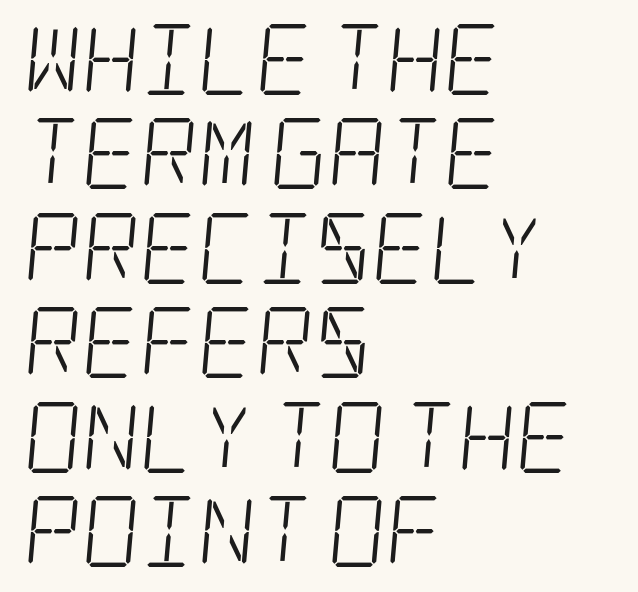
The image shows 71 px light, condensed serif type; set left-aligned, normal line spacing (1.33x), normal letter spacing, not underlined; low stroke contrast and a large x-height.
